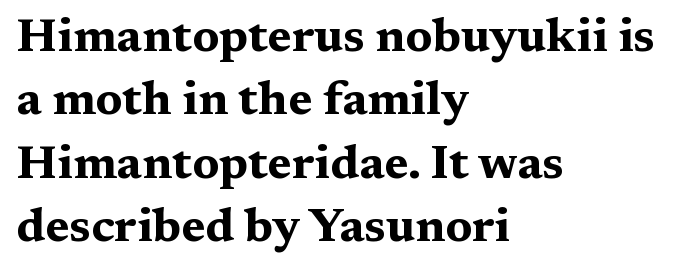
{"serif": "yes", "italic": "no", "bold": "yes", "weight": "bold", "width": "wide", "stroke_contrast": "medium", "x_height": "medium", "monospaced": "no", "underline": "no", "align": "left", "line_spacing": "normal", "line_spacing_ratio": 1.35, "letter_spacing": "normal", "letter_spacing_em": 0.0, "glyph_px": 47}
